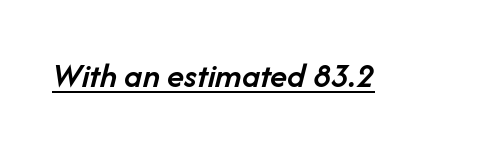
Check the space under the baseline: a stroke is drawn there. Proportional: the letters do not fall into vertical columns. Slightly chunky letters — semibold, I'd say, not full bold. Tracking here is standard; glyphs follow each other at the usual distance. This sample uses an oblique cut, with every glyph tilted off the vertical.
